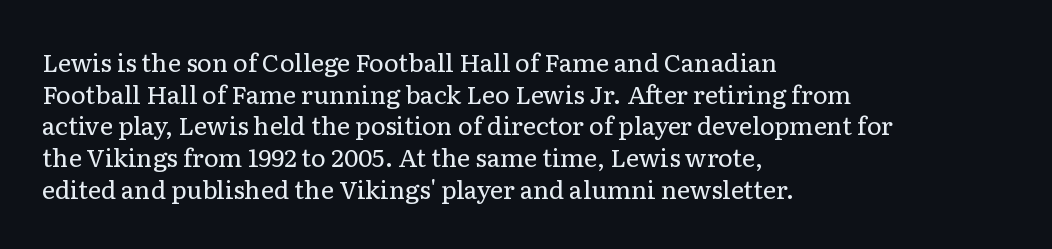
{"italic": "no", "bold": "no", "underline": "no", "align": "left", "line_spacing": "normal", "line_spacing_ratio": 1.27, "letter_spacing": "normal", "letter_spacing_em": 0.0, "glyph_px": 25}
